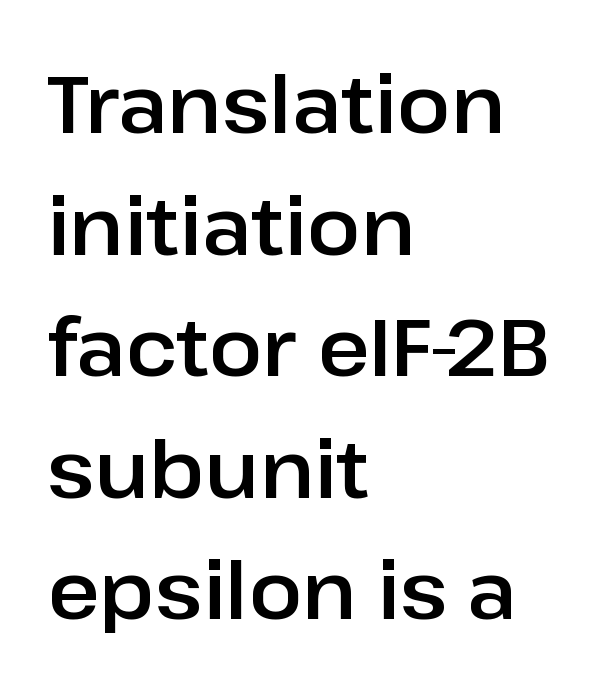
The image shows 80 px sans-serif type, upright; set left-aligned, normal line spacing (1.52x), normal letter spacing, not underlined; low stroke contrast and a medium x-height.
